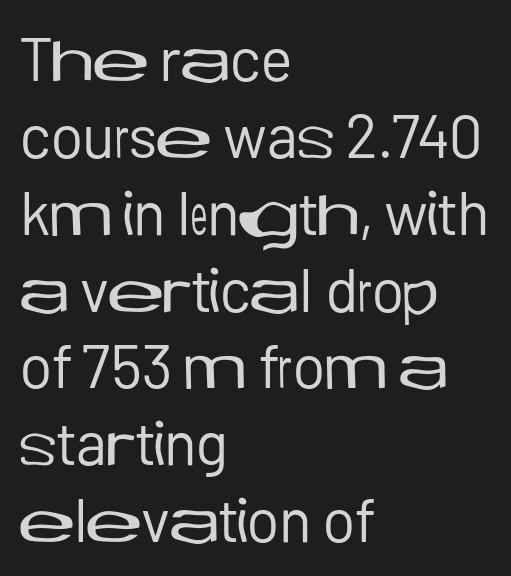
The image shows 61 px regular-weight sans-serif type, upright; set left-aligned, normal line spacing (1.26x), normal letter spacing, not underlined; low stroke contrast and a medium x-height.
